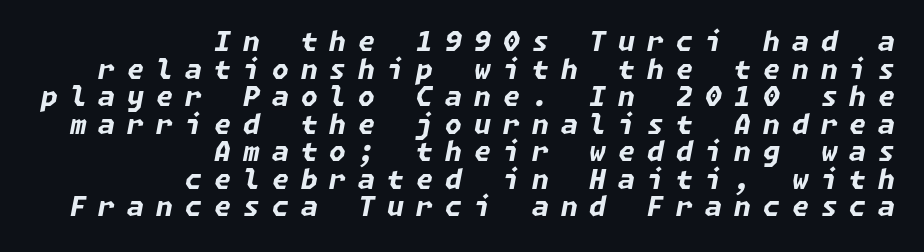
{"italic": "yes", "lean": "right", "slant_degrees": 11, "bold": "yes", "underline": "no", "align": "right", "line_spacing": "tight", "line_spacing_ratio": 1.02, "letter_spacing": "wide", "letter_spacing_em": 0.45, "glyph_px": 27}
